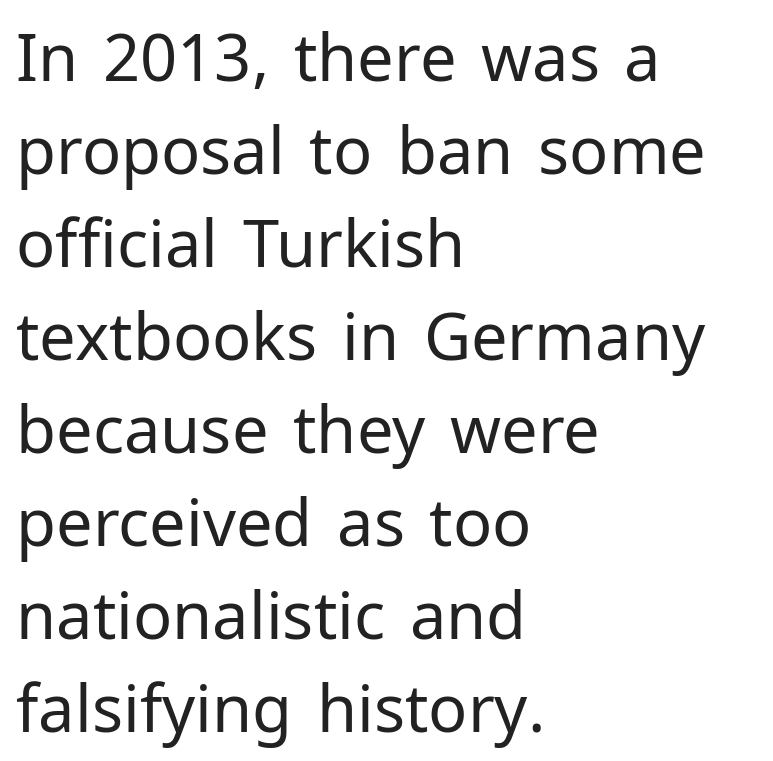
{"serif": "no", "italic": "no", "bold": "no", "weight": "regular", "width": "normal", "stroke_contrast": "low", "x_height": "medium", "monospaced": "no", "underline": "no", "align": "left", "line_spacing": "normal", "line_spacing_ratio": 1.43, "letter_spacing": "normal", "letter_spacing_em": 0.0, "glyph_px": 65}
